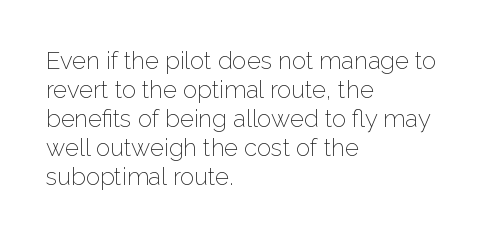
Q: Is the text bold? A: No.
Q: Is the text italic (slanted)? A: No, it is upright.
Q: Is the text underlined? A: No.
Q: How is the paragraph aligned? A: Left-aligned.
Q: Is the spacing between letters normal or unusually wide? A: Normal.
